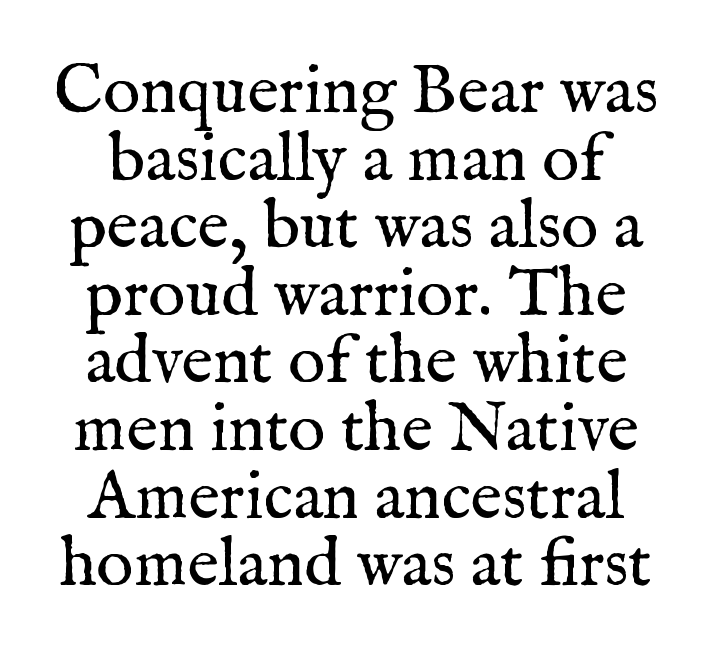
{"serif": "yes", "italic": "no", "bold": "no", "weight": "regular", "width": "normal", "stroke_contrast": "medium", "x_height": "medium", "monospaced": "no", "underline": "no", "line_spacing": "tight", "line_spacing_ratio": 0.98, "letter_spacing": "normal", "letter_spacing_em": 0.0, "glyph_px": 69}
